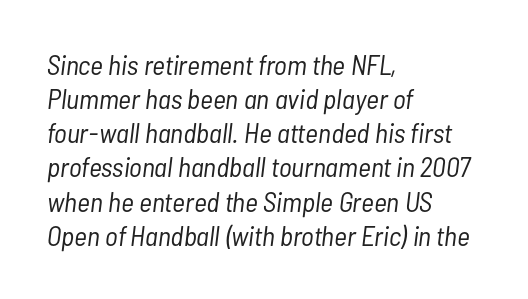
{"italic": "yes", "lean": "right", "slant_degrees": 7, "bold": "no", "weight": "light", "width": "condensed", "stroke_contrast": "low", "x_height": "medium", "monospaced": "no", "underline": "no", "align": "left", "line_spacing_ratio": 1.22, "letter_spacing": "normal", "letter_spacing_em": 0.0, "glyph_px": 28}
